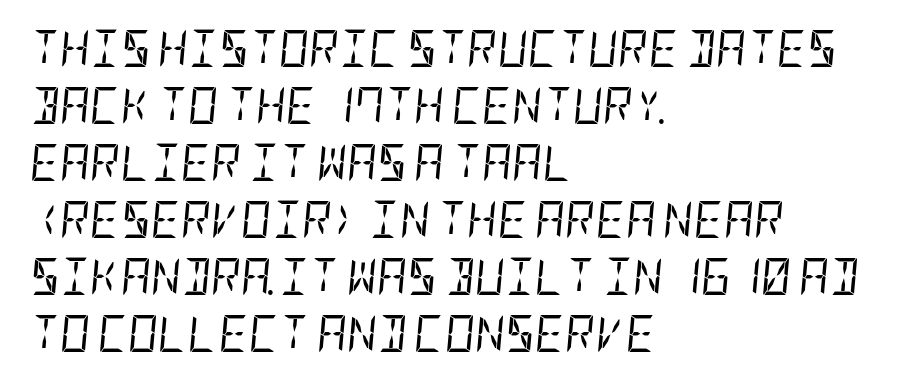
This rendering uses left alignment, leaving the right contour irregular. The rendering uses a moderate line-height, typical for paragraphs. Weight: regular or lighter. The line texture is even and compact thanks to regular tracking. The words here are not underlined.
